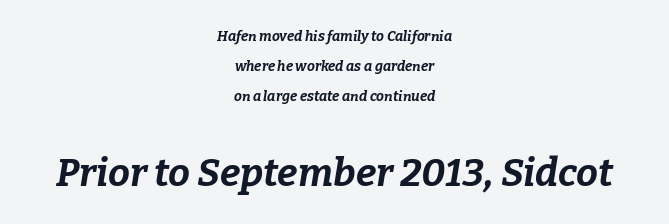
Q: Is the text bold? A: Yes.
Q: Is the text italic (slanted)? A: Yes, it leans right by about 9 degrees.
Q: Is the text underlined? A: No.
Q: How is the paragraph aligned? A: Centered.
Q: Is the spacing between letters normal or unusually wide? A: Normal.
Q: Is the spacing between lines tight, normal or loose? A: Loose.
Q: Which block of text is set in a larger size, the first (top) or the second (bottom)? A: The second (bottom) one.
Q: Width (condensed, normal, or wide)? A: Normal.
Q: Stroke contrast? A: Low.
Q: x-height? A: Medium.
Q: Monospaced? A: No.
